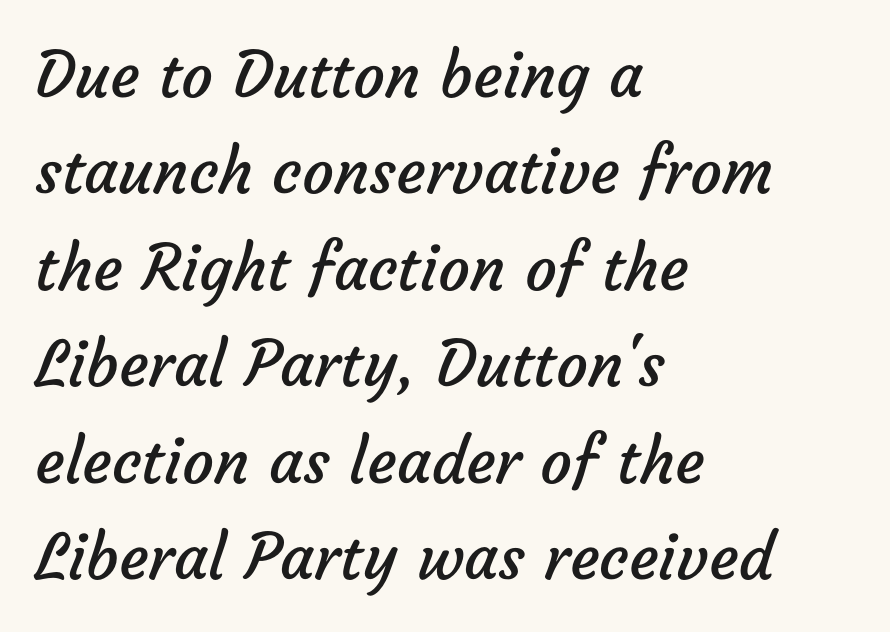
Q: Is the text bold? A: No.
Q: Is the typeface a serif or a sans-serif typeface? A: Sans-serif.
Q: Is the text underlined? A: No.
Q: How is the paragraph aligned? A: Left-aligned.
Q: Is the spacing between letters normal or unusually wide? A: Normal.
Q: Is the spacing between lines tight, normal or loose? A: Normal.
Q: Width (condensed, normal, or wide)? A: Normal.
Q: Stroke contrast? A: Low.
Q: x-height? A: Medium.
Q: Monospaced? A: No.
